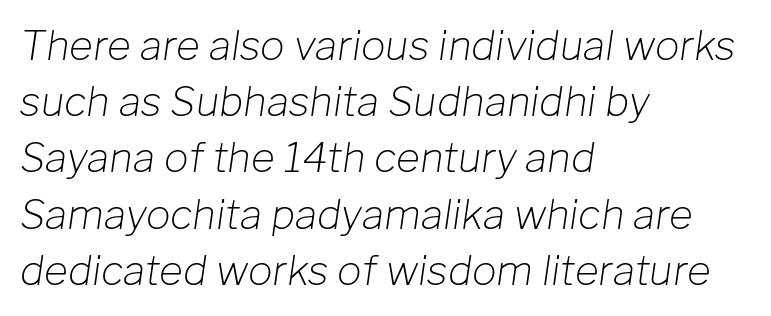
The image shows 41 px light type, italic (leaning right); set left-aligned, normal line spacing (1.37x), normal letter spacing, not underlined; low stroke contrast and a medium x-height.
